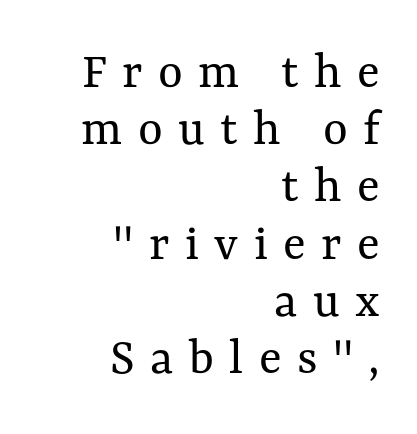
The image shows 53 px regular-weight type, upright; set right-aligned, tight line spacing (1.08x), unusually wide letter spacing (+0.29 em), not underlined; medium stroke contrast and a medium x-height.
